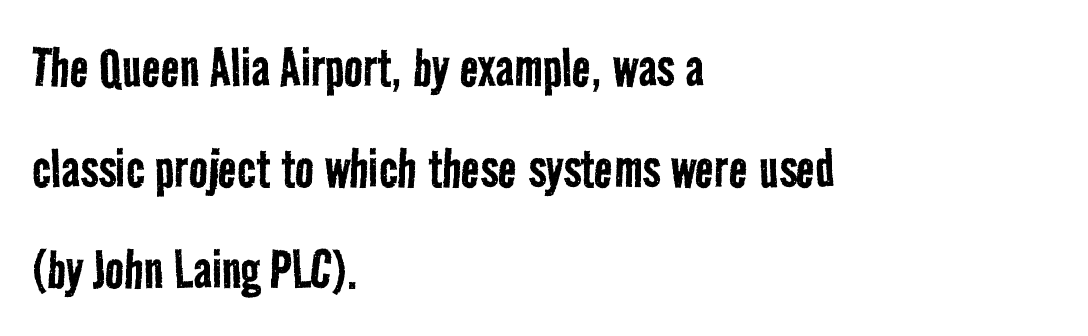
The image shows 63 px regular-weight, condensed sans-serif type; set left-aligned, normal line spacing (1.6x), normal letter spacing, not underlined; low stroke contrast and a medium x-height.
